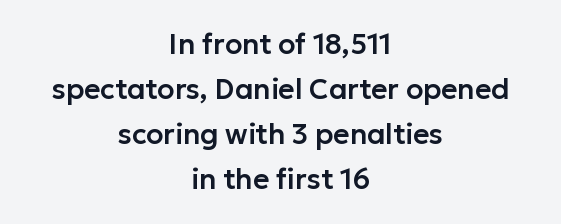
Q: Is the text italic (slanted)? A: No, it is upright.
Q: Is the typeface a serif or a sans-serif typeface? A: Sans-serif.
Q: Is the text underlined? A: No.
Q: How is the paragraph aligned? A: Centered.
Q: Is the spacing between letters normal or unusually wide? A: Normal.
Q: Is the spacing between lines tight, normal or loose? A: Normal.
Q: Width (condensed, normal, or wide)? A: Normal.
Q: Stroke contrast? A: Low.
Q: x-height? A: Medium.
Q: Monospaced? A: No.
